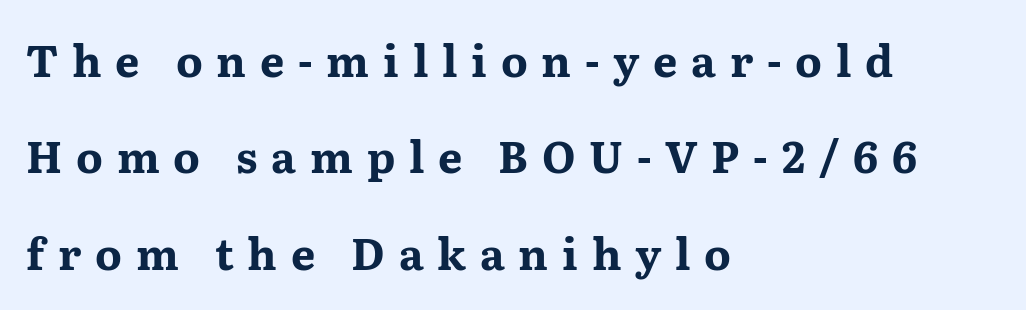
The image shows 43 px bold, wide serif type, upright; set left-aligned, loose line spacing (2.24x), unusually wide letter spacing (+0.32 em), not underlined; medium stroke contrast and a medium x-height.
